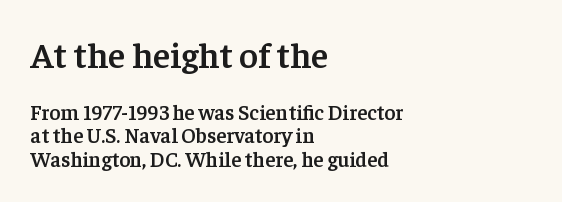
Q: Is the text bold? A: Semi-bold.
Q: Is the text italic (slanted)? A: No, it is upright.
Q: Is the typeface a serif or a sans-serif typeface? A: Serif.
Q: Is the text underlined? A: No.
Q: How is the paragraph aligned? A: Left-aligned.
Q: Is the spacing between letters normal or unusually wide? A: Normal.
Q: Is the spacing between lines tight, normal or loose? A: Tight.
Q: Which block of text is set in a larger size, the first (top) or the second (bottom)? A: The first (top) one.
Q: Width (condensed, normal, or wide)? A: Normal.
Q: Stroke contrast? A: Low.
Q: x-height? A: Medium.
Q: Monospaced? A: No.
